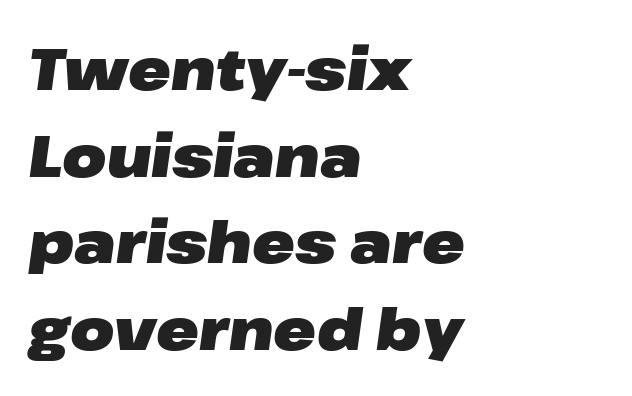
Q: Is the text bold? A: Yes.
Q: Is the text italic (slanted)? A: Yes, it leans right by about 8 degrees.
Q: Is the text underlined? A: No.
Q: How is the paragraph aligned? A: Left-aligned.
Q: Is the spacing between letters normal or unusually wide? A: Normal.
Q: Is the spacing between lines tight, normal or loose? A: Normal.
Q: Width (condensed, normal, or wide)? A: Wide.
Q: Stroke contrast? A: Low.
Q: x-height? A: Medium.
Q: Monospaced? A: No.
